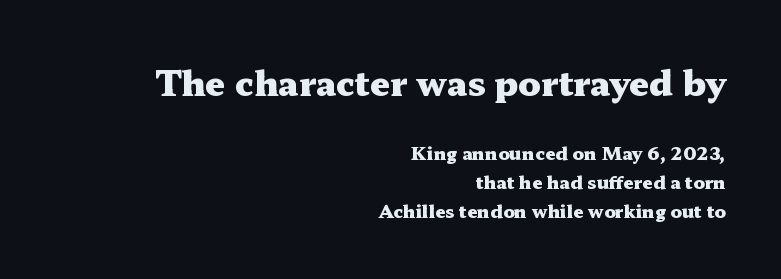
{"serif": "yes", "italic": "no", "bold": "yes", "weight": "heavy", "width": "wide", "stroke_contrast": "medium", "x_height": "medium", "monospaced": "no", "underline": "no", "align": "right", "line_spacing": "normal", "line_spacing_ratio": 1.6, "letter_spacing": "normal", "letter_spacing_em": 0.0, "larger_block": "first", "size_ratio": 1.94, "glyph_px": 35}
